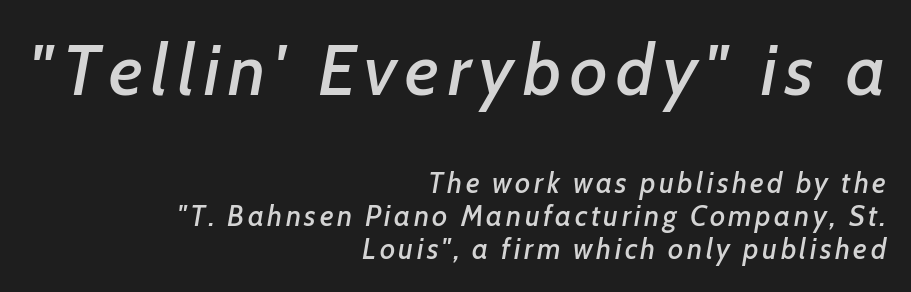
Whoever set this chose condensed vertical rhythm over breathing room. Here the designer chose a conventional face with non-uniform glyph widths. Type without underlining. These lines stack with their right ends in a neat column.
